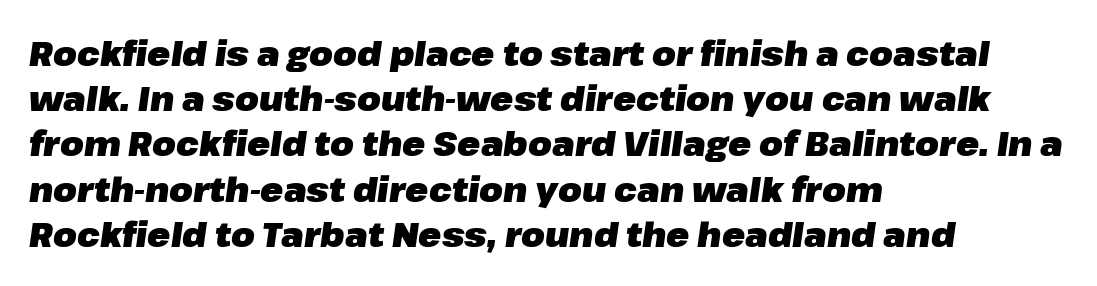
{"italic": "yes", "lean": "right", "slant_degrees": 8, "bold": "yes", "weight": "heavy", "width": "normal", "stroke_contrast": "low", "x_height": "medium", "monospaced": "no", "underline": "no", "align": "left", "line_spacing": "normal", "line_spacing_ratio": 1.33, "letter_spacing": "normal", "letter_spacing_em": 0.0, "glyph_px": 34}
